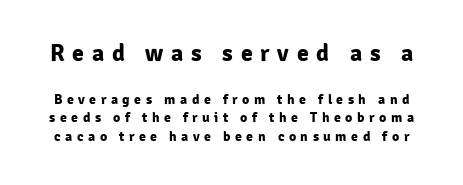
The image shows 24 px bold type, upright; set normal line spacing (1.35x), unusually wide letter spacing (+0.32 em), not underlined; the first (top) block is 1.71x larger.
